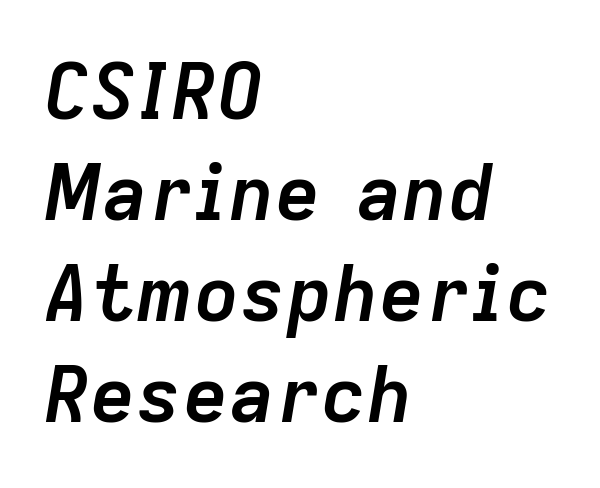
The leading is moderate, giving the passage an even texture. Nobody touched the tracking dial on this one. These lines are rendered in a variable-pitch font. Slanted lettering throughout. Any mark beneath the type? The region is blank. A classic flush-left, rag-right setting is used for this passage.
